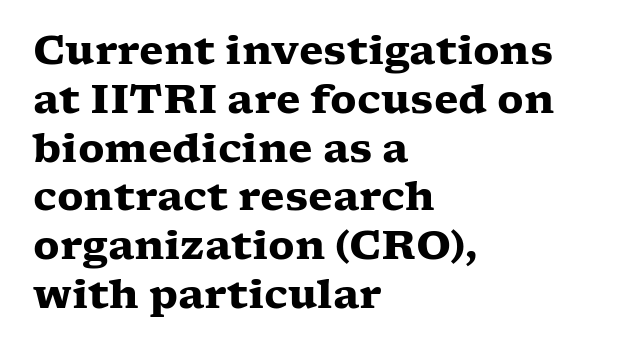
Q: Is the text bold? A: Yes.
Q: Is the text italic (slanted)? A: No, it is upright.
Q: Is the typeface a serif or a sans-serif typeface? A: Serif.
Q: Is the text underlined? A: No.
Q: How is the paragraph aligned? A: Left-aligned.
Q: Is the spacing between letters normal or unusually wide? A: Normal.
Q: Width (condensed, normal, or wide)? A: Wide.
Q: Stroke contrast? A: Low.
Q: x-height? A: Medium.
Q: Monospaced? A: No.
